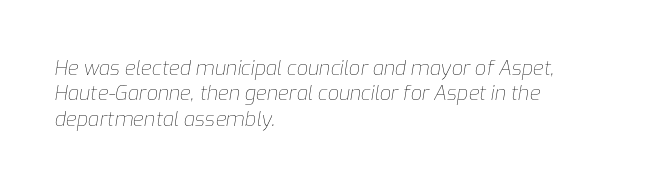
This sample uses plain, unmodified letter spacing. The text block is weighted toward the left margin, trailing off unevenly rightward. Anything drawn beneath the words? Only blank space. The vertical gap from one line to the next is medium. The typography opts for an oblique posture over an upright one.
